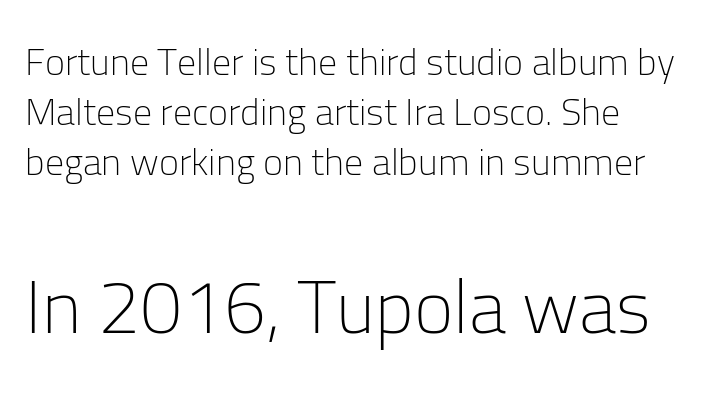
Q: Is the text bold? A: No.
Q: Is the text italic (slanted)? A: No, it is upright.
Q: Is the typeface a serif or a sans-serif typeface? A: Sans-serif.
Q: Is the text underlined? A: No.
Q: How is the paragraph aligned? A: Left-aligned.
Q: Is the spacing between letters normal or unusually wide? A: Normal.
Q: Is the spacing between lines tight, normal or loose? A: Normal.
Q: Which block of text is set in a larger size, the first (top) or the second (bottom)? A: The second (bottom) one.
Q: Width (condensed, normal, or wide)? A: Normal.
Q: Stroke contrast? A: Low.
Q: x-height? A: Medium.
Q: Monospaced? A: No.
